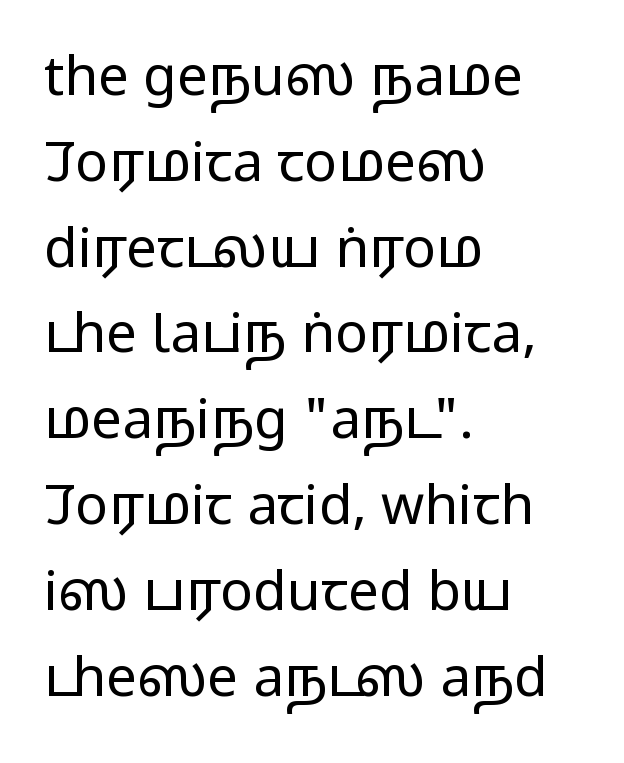
A typesetter would call this zero additional tracking. A clean baseline with only descenders dipping below it. The space between consecutive lines is moderate. It's the straight-up-and-down kind of type.
